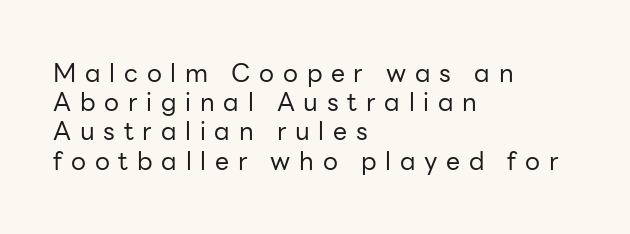
{"italic": "no", "bold": "no", "underline": "no", "align": "left", "line_spacing_ratio": 1.17, "letter_spacing": "wide", "letter_spacing_em": 0.35, "glyph_px": 25}
